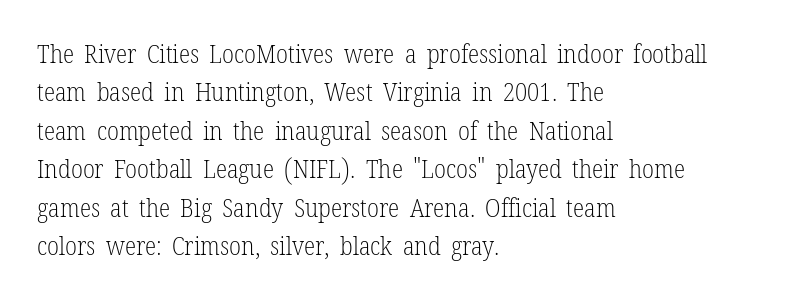
The image shows 26 px text type, upright; set left-aligned, normal line spacing (1.48x), normal letter spacing, not underlined.
